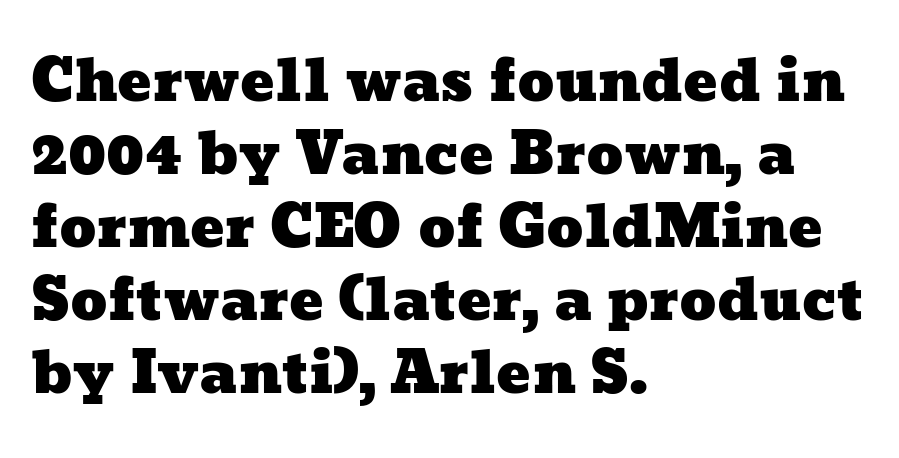
Words appear dense and cohesive because spacing is normal. Line starts are locked; line ends wander. The string is rendered with underlining switched off. Character widths vary here, with narrow letters taking less room than wide ones. Vertically, the passage feels balanced, rows spaced as you'd expect.
